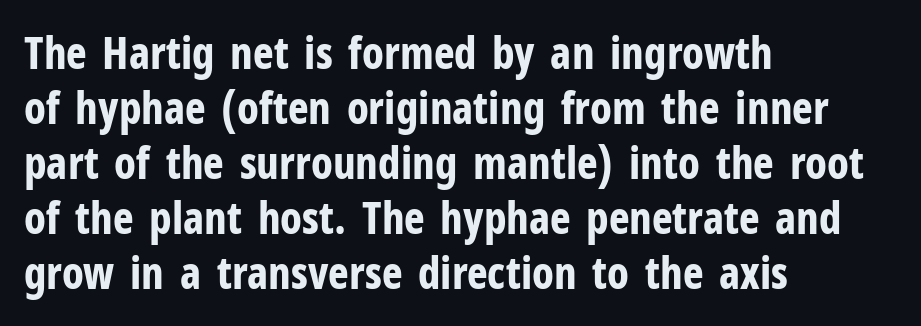
The image shows 44 px bold, condensed sans-serif type, upright; set left-aligned, normal line spacing (1.25x), normal letter spacing, not underlined; low stroke contrast and a medium x-height.
